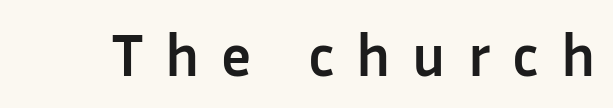
Q: Is the text bold? A: Yes.
Q: Is the text italic (slanted)? A: No, it is upright.
Q: Is the typeface a serif or a sans-serif typeface? A: Sans-serif.
Q: Is the text underlined? A: No.
Q: Is the spacing between letters normal or unusually wide? A: Unusually wide.
Q: Width (condensed, normal, or wide)? A: Normal.
Q: Stroke contrast? A: Low.
Q: x-height? A: Medium.
Q: Monospaced? A: No.
